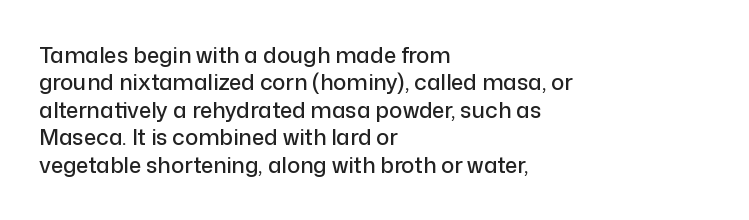
Letter spacing: default. Words float on clear page, feet unadorned. Every stem runs plumb, perpendicular to the baseline. Is there much room between lines? A standard amount, neither cramped nor airy. Reading down the block, your eye returns to a fixed left position each line.
